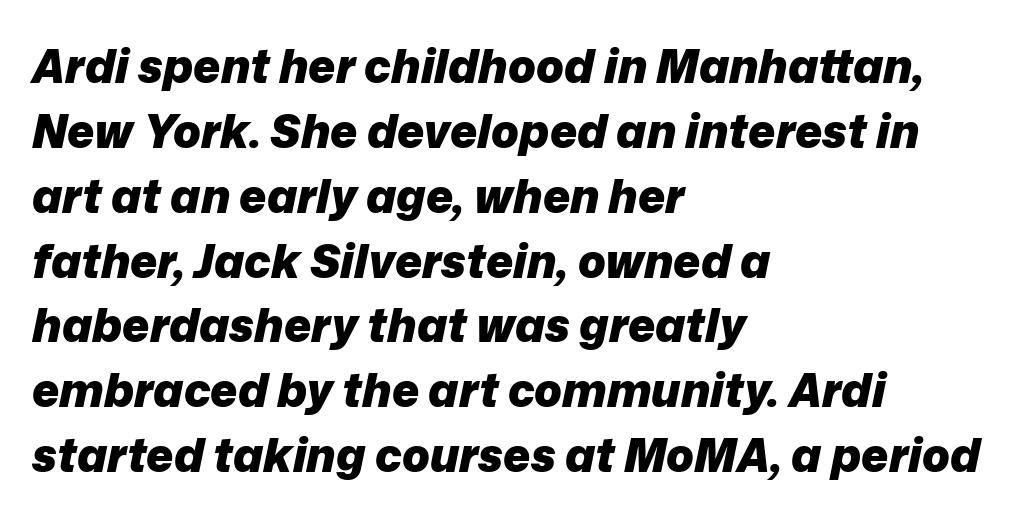
{"italic": "yes", "lean": "right", "slant_degrees": 12, "bold": "yes", "weight": "heavy", "width": "normal", "stroke_contrast": "low", "x_height": "medium", "monospaced": "no", "underline": "no", "align": "left", "line_spacing": "normal", "line_spacing_ratio": 1.41, "letter_spacing": "normal", "letter_spacing_em": 0.0, "glyph_px": 46}
